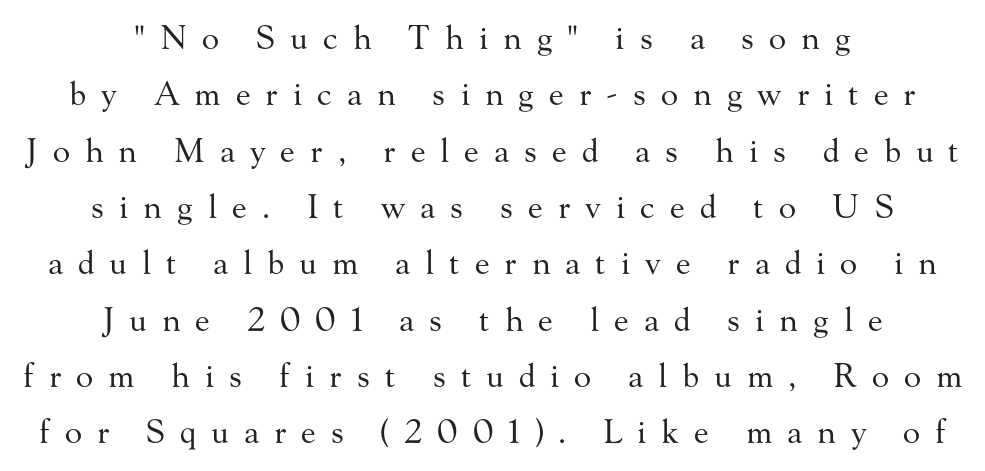
{"serif": "yes", "italic": "no", "bold": "no", "weight": "regular", "width": "normal", "stroke_contrast": "medium", "x_height": "small", "monospaced": "no", "underline": "no", "align": "center", "line_spacing_ratio": 1.76, "letter_spacing": "wide", "letter_spacing_em": 0.47, "glyph_px": 32}
